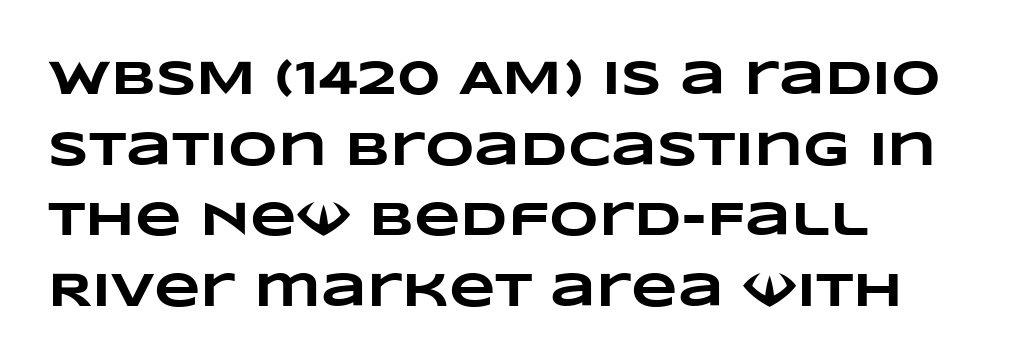
{"bold": "yes", "weight": "heavy", "width": "wide", "stroke_contrast": "low", "x_height": "large", "monospaced": "no", "underline": "no", "align": "left", "line_spacing": "normal", "line_spacing_ratio": 1.47, "letter_spacing": "normal", "letter_spacing_em": 0.0, "glyph_px": 48}
